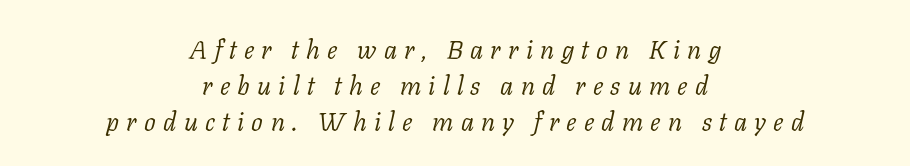
Q: Is the text bold? A: No.
Q: Is the text italic (slanted)? A: Yes, it leans right by about 11 degrees.
Q: Is the text underlined? A: No.
Q: How is the paragraph aligned? A: Centered.
Q: Is the spacing between letters normal or unusually wide? A: Unusually wide.
Q: Is the spacing between lines tight, normal or loose? A: Normal.
